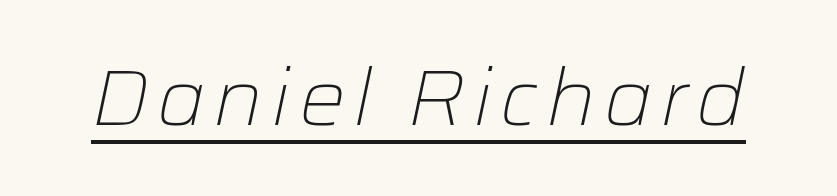
{"italic": "yes", "lean": "right", "slant_degrees": 12, "bold": "no", "weight": "light", "width": "normal", "stroke_contrast": "low", "x_height": "medium", "monospaced": "no", "underline": "yes", "glyph_px": 78}
